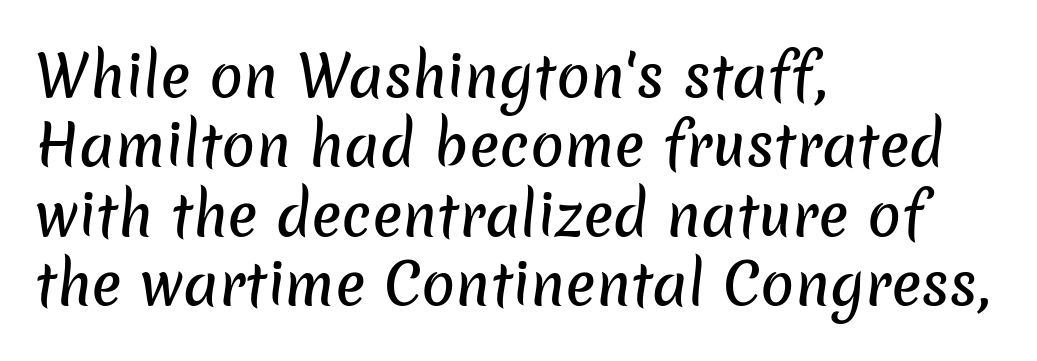
The image shows 56 px sans-serif type; set left-aligned, line spacing 1.24x, normal letter spacing, not underlined; low stroke contrast and a medium x-height.
